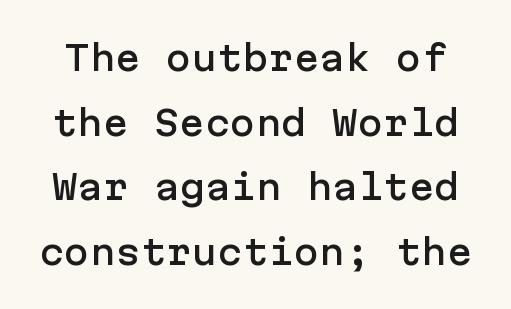
Q: Is the text italic (slanted)? A: No, it is upright.
Q: Is the typeface a serif or a sans-serif typeface? A: Sans-serif.
Q: Is the text underlined? A: No.
Q: Is the spacing between letters normal or unusually wide? A: Normal.
Q: Is the spacing between lines tight, normal or loose? A: Loose.
Q: Width (condensed, normal, or wide)? A: Normal.
Q: Stroke contrast? A: Low.
Q: x-height? A: Medium.
